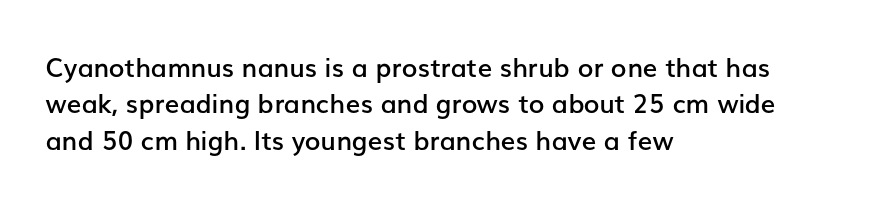
The image shows 26 px text type, upright; set left-aligned, normal line spacing (1.4x), normal letter spacing, not underlined.
